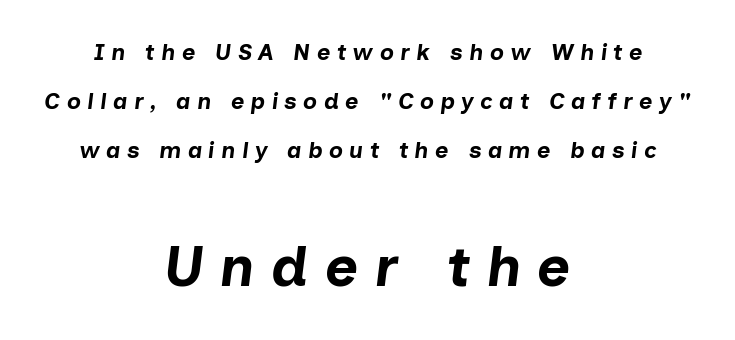
The image shows 57 px bold type, italic (leaning right); set centered, loose line spacing (2.14x), unusually wide letter spacing (+0.28 em), not underlined; the second (bottom) block is 2.48x larger; low stroke contrast and a medium x-height.
